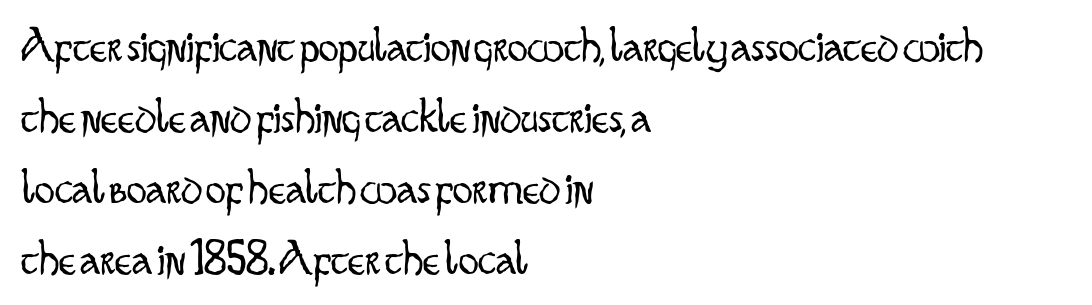
This sample uses plain, unmodified letter spacing. The lettering stays uniformly vertical, giving the passage a roman look. Varying glyph widths throughout — classic text-font behaviour. Layout note: lines flush left. Leading matches the norm, producing a regular column. Does the type have serifs? No, each stem ends abruptly.
